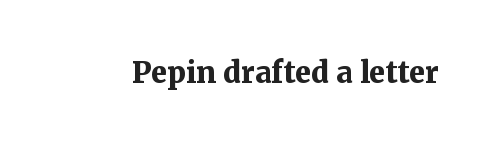
{"serif": "yes", "italic": "no", "bold": "yes", "weight": "bold", "width": "normal", "stroke_contrast": "medium", "x_height": "medium", "monospaced": "no", "underline": "no", "letter_spacing": "normal", "letter_spacing_em": 0.0, "glyph_px": 29}
